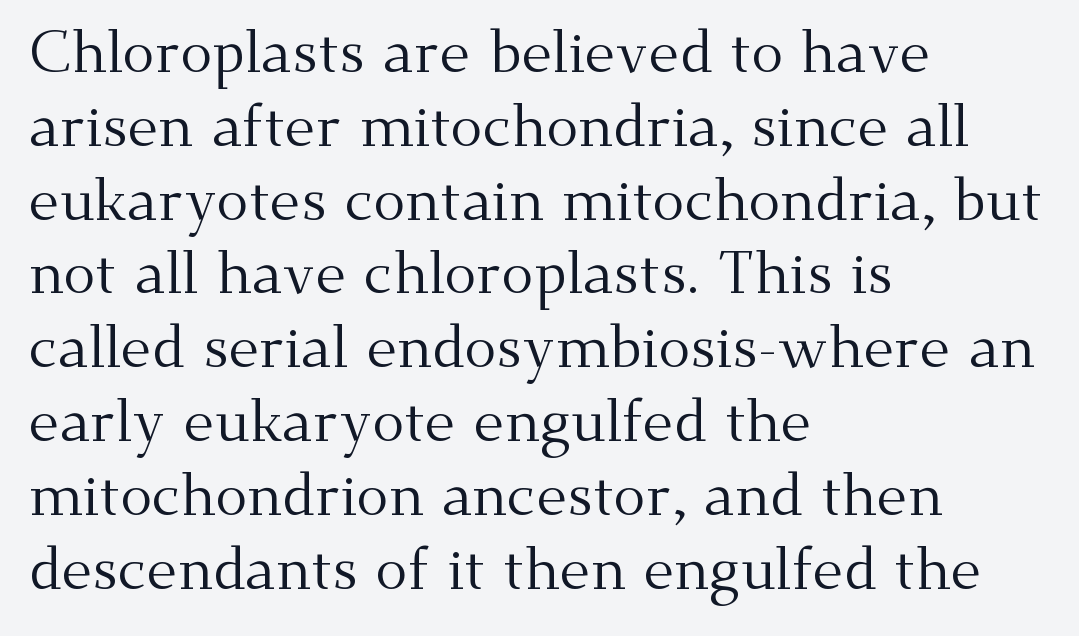
Q: Is the text bold? A: No.
Q: Is the text italic (slanted)? A: No, it is upright.
Q: Is the typeface a serif or a sans-serif typeface? A: Serif.
Q: Is the text underlined? A: No.
Q: How is the paragraph aligned? A: Left-aligned.
Q: Is the spacing between letters normal or unusually wide? A: Normal.
Q: Width (condensed, normal, or wide)? A: Normal.
Q: Stroke contrast? A: Medium.
Q: x-height? A: Small.
Q: Monospaced? A: No.
